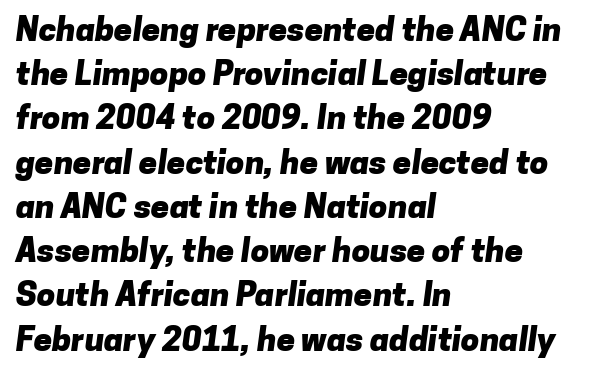
The image shows 33 px heavy sans-serif type; set left-aligned, normal line spacing (1.34x), normal letter spacing, not underlined; low stroke contrast and a medium x-height.
